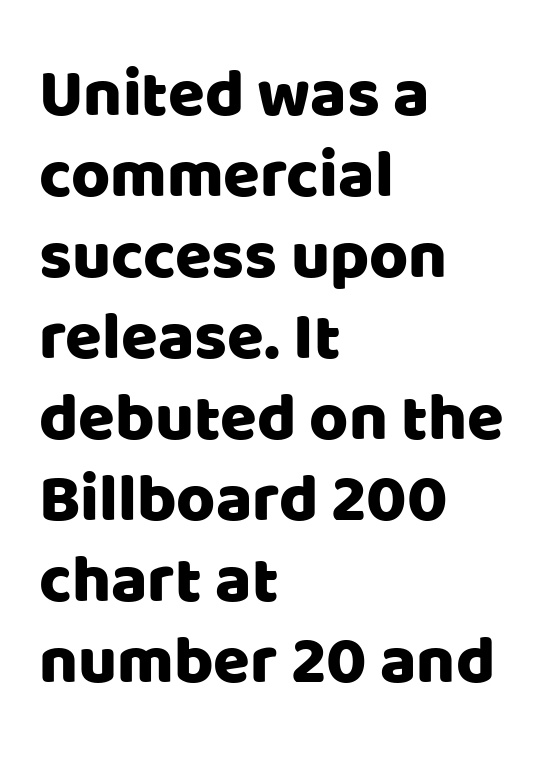
{"serif": "no", "italic": "no", "width": "normal", "stroke_contrast": "low", "x_height": "large", "monospaced": "no", "underline": "no", "align": "left", "line_spacing_ratio": 1.21, "letter_spacing": "normal", "letter_spacing_em": 0.0, "glyph_px": 67}
